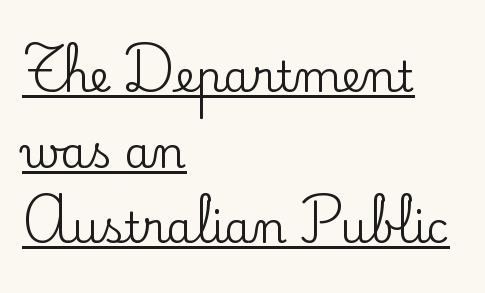
Q: Is the text italic (slanted)? A: No, it is upright.
Q: Is the typeface a serif or a sans-serif typeface? A: Serif.
Q: Is the text underlined? A: Yes.
Q: How is the paragraph aligned? A: Left-aligned.
Q: Is the spacing between letters normal or unusually wide? A: Normal.
Q: Width (condensed, normal, or wide)? A: Normal.
Q: Stroke contrast? A: Low.
Q: x-height? A: Small.
Q: Monospaced? A: No.
